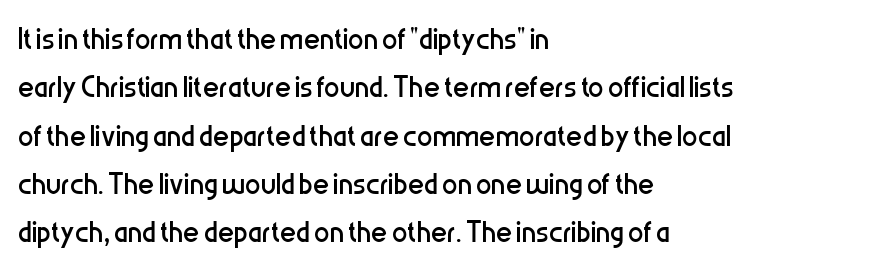
Q: Is the text bold? A: No.
Q: Is the text italic (slanted)? A: No, it is upright.
Q: Is the typeface a serif or a sans-serif typeface? A: Sans-serif.
Q: Is the text underlined? A: No.
Q: How is the paragraph aligned? A: Left-aligned.
Q: Is the spacing between letters normal or unusually wide? A: Normal.
Q: Width (condensed, normal, or wide)? A: Condensed.
Q: Stroke contrast? A: Low.
Q: x-height? A: Medium.
Q: Monospaced? A: No.
